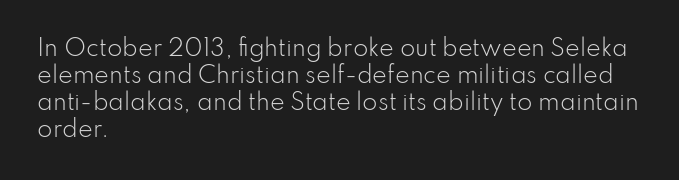
The image shows 22 px text type, upright; set left-aligned, line spacing 1.22x, normal letter spacing, not underlined.
